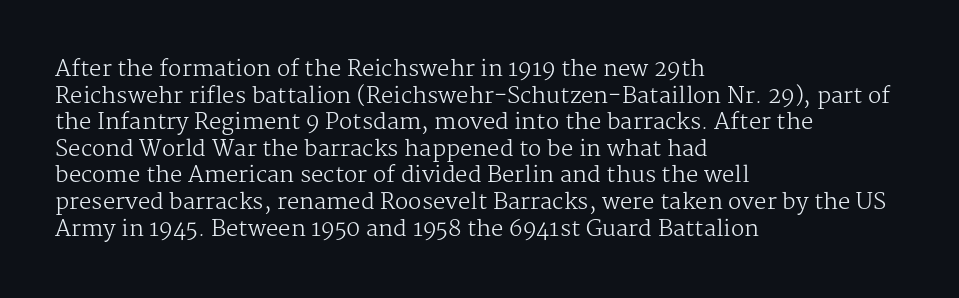
The face used here is rendered with its standard letterfit. The rag falls on the right side of this text block. The typeface has the unassuming heft of standard copy or less. Italic: no, the glyphs are upright roman.
